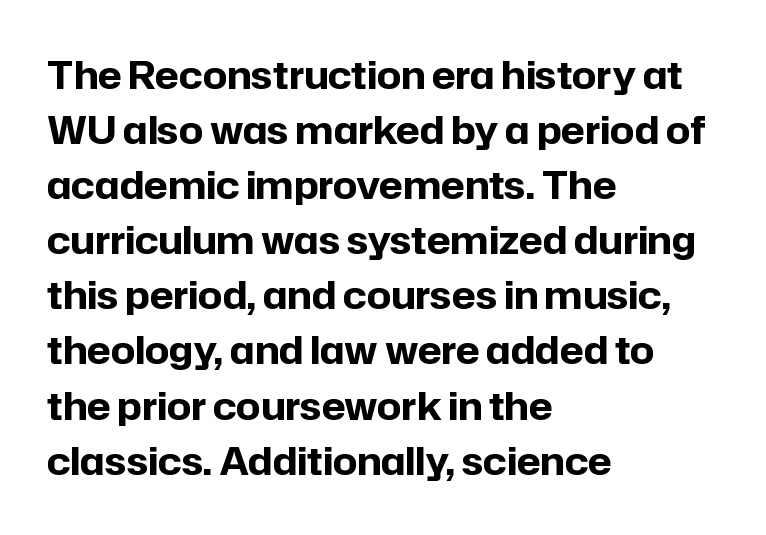
Rendered with straight, roman letterforms. Alignment: flush left. Check under the words: just untouched page. Looks like regular typesetting: each glyph gets only the width it needs. How are the letters spaced? Ordinarily, with no added tracking. The vertical gap from one line to the next is medium.
